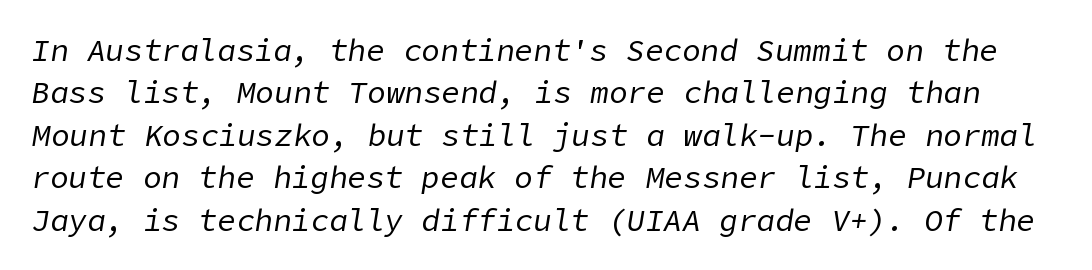
{"italic": "yes", "lean": "right", "slant_degrees": 9, "bold": "no", "weight": "regular", "width": "normal", "stroke_contrast": "low", "x_height": "medium", "underline": "no", "line_spacing": "normal", "line_spacing_ratio": 1.37, "letter_spacing": "normal", "letter_spacing_em": 0.0, "glyph_px": 31}
